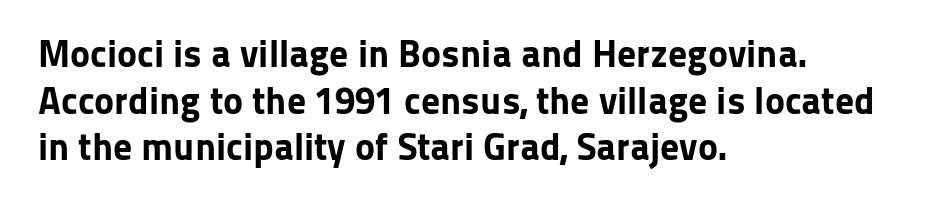
The image shows 38 px bold sans-serif type, upright; set left-aligned, line spacing 1.23x, normal letter spacing, not underlined; low stroke contrast and a medium x-height.
